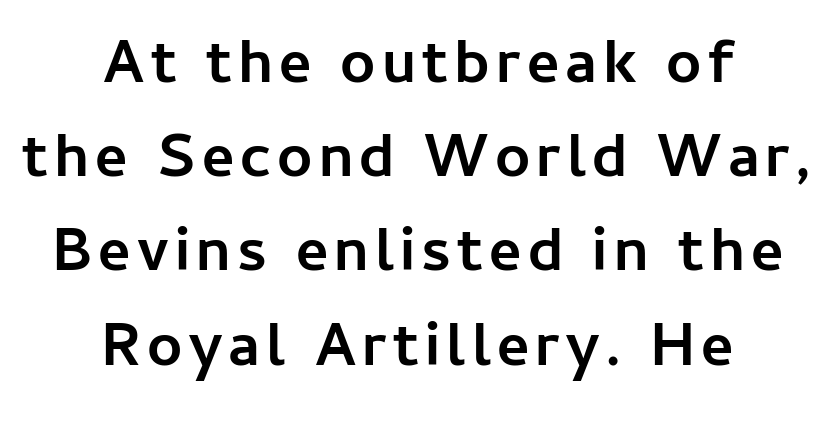
{"serif": "no", "italic": "no", "bold": "yes", "weight": "semibold", "width": "normal", "stroke_contrast": "low", "x_height": "medium", "monospaced": "no", "underline": "no", "align": "center", "line_spacing": "normal", "line_spacing_ratio": 1.52, "glyph_px": 62}
